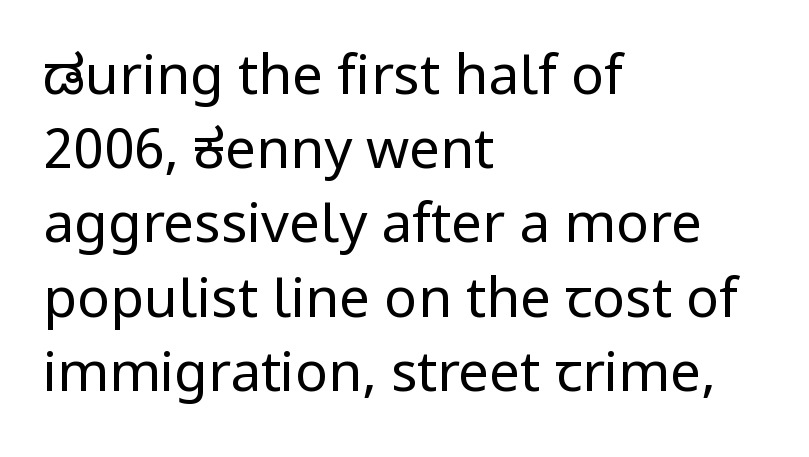
{"serif": "no", "italic": "no", "bold": "no", "weight": "regular", "width": "normal", "stroke_contrast": "low", "x_height": "medium", "monospaced": "no", "underline": "no", "align": "left", "line_spacing": "normal", "line_spacing_ratio": 1.35, "letter_spacing": "normal", "letter_spacing_em": 0.0, "glyph_px": 55}
